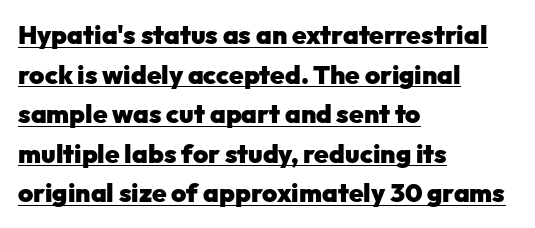
Caption: multi-line text, flush left, ragged right. This rendering features underlined lettering. Honestly, the row spacing looks completely unremarkable. The rendering uses a bold face; every stroke is thick and dark. Compared with typical body copy, the letter spacing here is the same. The letters stand upright; this is a roman face.
